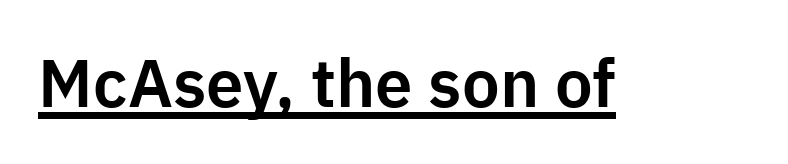
These lines were composed using upright roman letters. The rendering keeps characters at their native spacing. Proportional: the letters do not fall into vertical columns. A typesetter would label this face a sans. Underline: present.
